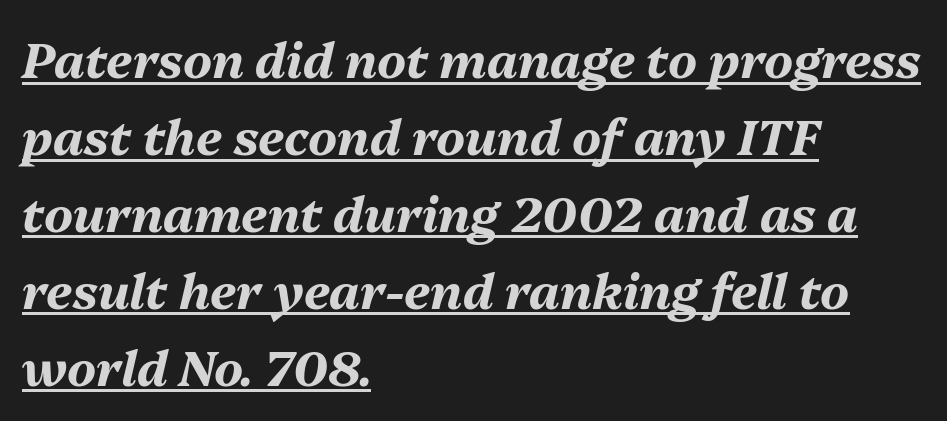
The image shows 49 px bold type, italic (leaning right); set left-aligned, normal line spacing (1.57x), normal letter spacing, underlined; medium stroke contrast and a medium x-height.
